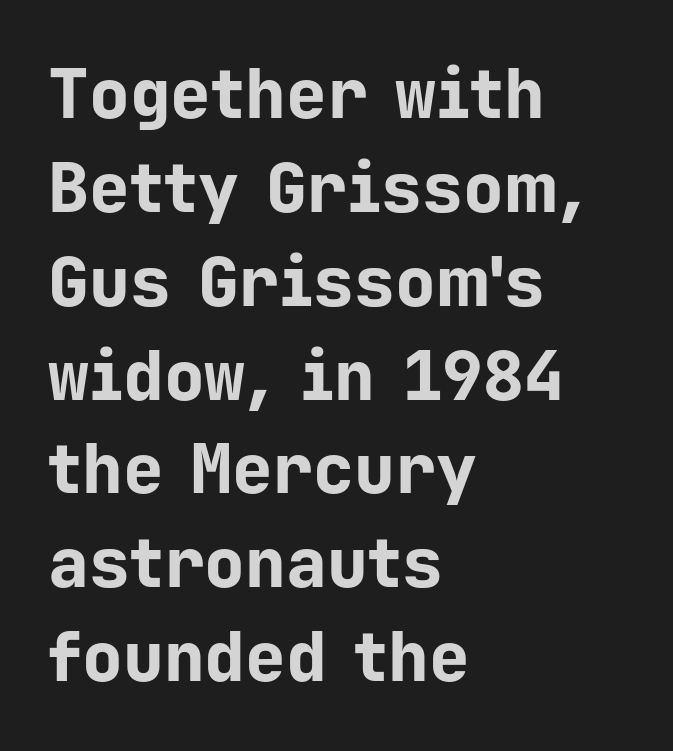
Q: Is the text bold? A: Yes.
Q: Is the text italic (slanted)? A: No, it is upright.
Q: Is the typeface a serif or a sans-serif typeface? A: Sans-serif.
Q: Is the text underlined? A: No.
Q: How is the paragraph aligned? A: Left-aligned.
Q: Is the spacing between letters normal or unusually wide? A: Normal.
Q: Is the spacing between lines tight, normal or loose? A: Normal.
Q: Width (condensed, normal, or wide)? A: Normal.
Q: Stroke contrast? A: Low.
Q: x-height? A: Medium.
Q: Monospaced? A: Yes.
